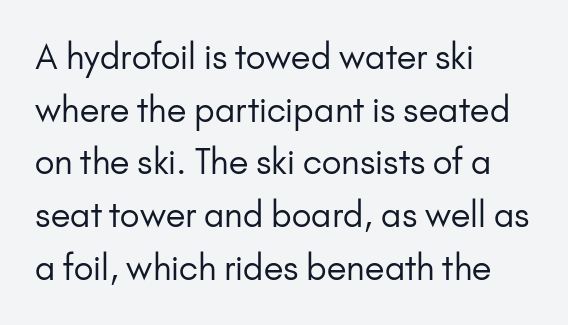
The image shows 34 px regular-weight sans-serif type, upright; set left-aligned, normal line spacing (1.55x), normal letter spacing, not underlined; low stroke contrast and a small x-height.
